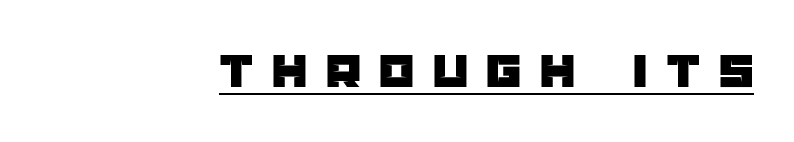
The image shows 50 px sans-serif type, upright; set unusually wide letter spacing (+0.37 em), underlined; low stroke contrast and a large x-height.
